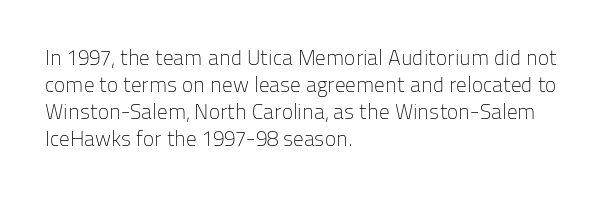
The image shows 21 px text type, upright; set left-aligned, normal line spacing (1.29x), normal letter spacing, not underlined.
